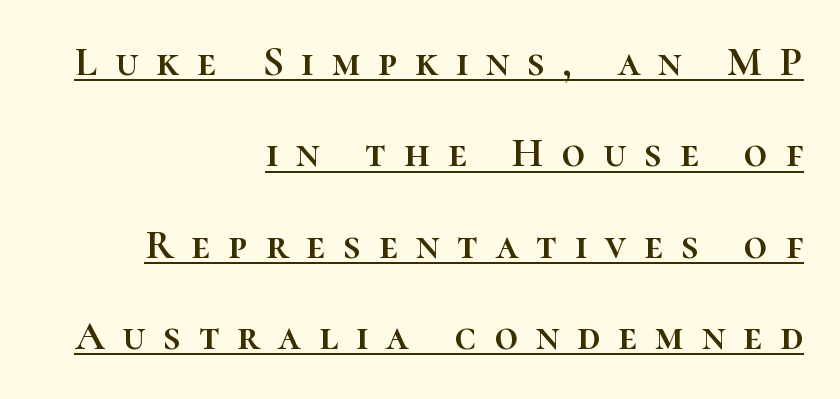
{"italic": "no", "width": "normal", "stroke_contrast": "high", "x_height": "medium", "monospaced": "no", "underline": "yes", "align": "right", "line_spacing": "loose", "line_spacing_ratio": 2.23, "letter_spacing": "wide", "letter_spacing_em": 0.44, "glyph_px": 41}
